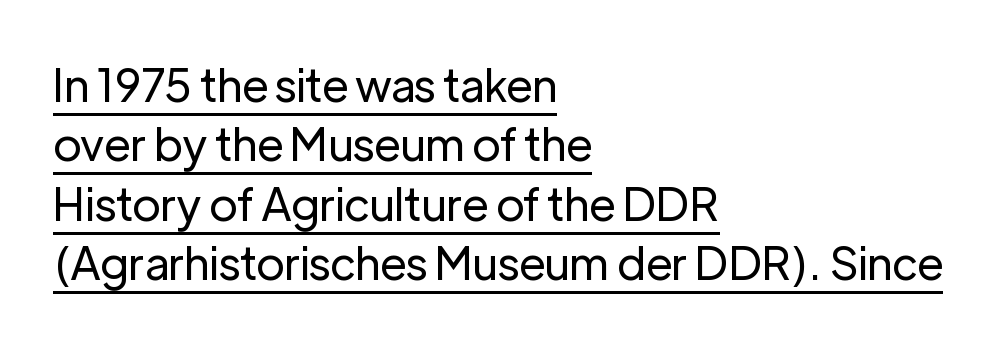
Q: Is the text bold? A: No.
Q: Is the text italic (slanted)? A: No, it is upright.
Q: Is the typeface a serif or a sans-serif typeface? A: Sans-serif.
Q: Is the text underlined? A: Yes.
Q: How is the paragraph aligned? A: Left-aligned.
Q: Is the spacing between letters normal or unusually wide? A: Normal.
Q: Is the spacing between lines tight, normal or loose? A: Normal.
Q: Width (condensed, normal, or wide)? A: Normal.
Q: Stroke contrast? A: Low.
Q: x-height? A: Medium.
Q: Monospaced? A: No.
